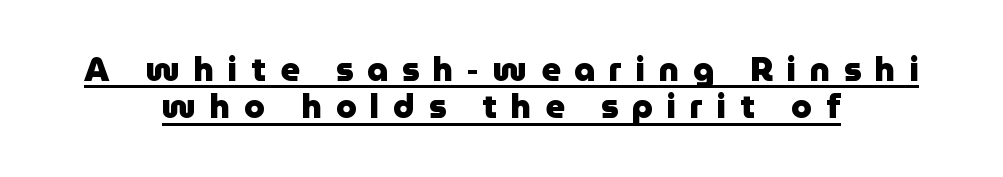
The image shows 33 px heavy sans-serif type, upright; set centered, tight line spacing (1.13x), unusually wide letter spacing (+0.42 em), underlined; low stroke contrast and a medium x-height.
